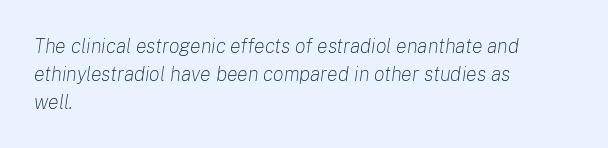
{"italic": "yes", "lean": "right", "slant_degrees": 8, "bold": "no", "underline": "no", "align": "left", "line_spacing": "normal", "line_spacing_ratio": 1.4, "letter_spacing": "normal", "letter_spacing_em": 0.0, "glyph_px": 20}
